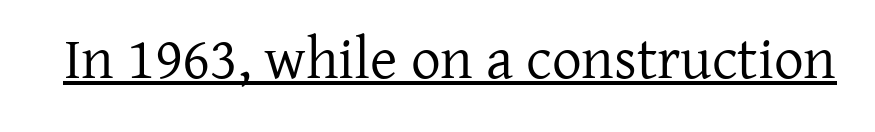
This is underlined copy, the kind a proofreader might mark for attention. A quiet, ordinary-to-light weight characterises the typeface. Yep, those are serifs on the letters. The letters advance in unequal steps, a hallmark of proportional type. Posture: upright roman.
